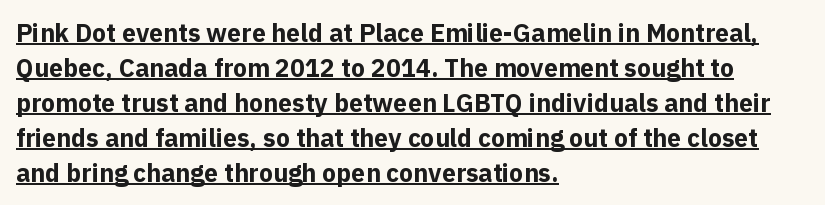
The image shows 25 px bold type, upright; set left-aligned, normal line spacing (1.4x), normal letter spacing, underlined.
